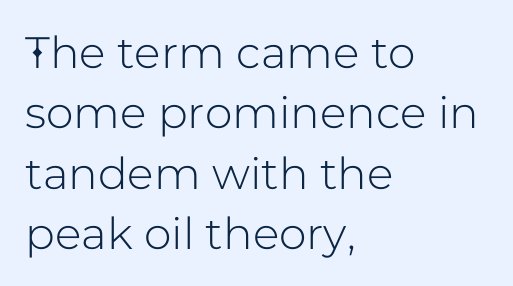
The image shows 44 px sans-serif type, upright; set left-aligned, normal line spacing (1.37x), normal letter spacing, not underlined; low stroke contrast and a medium x-height.
